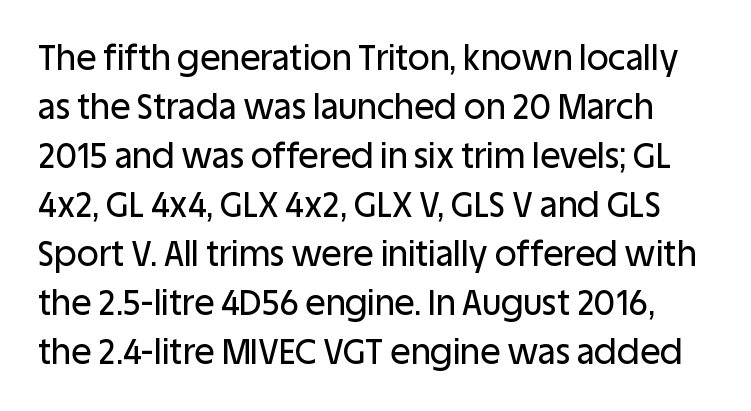
{"serif": "no", "italic": "no", "width": "normal", "stroke_contrast": "low", "x_height": "large", "monospaced": "no", "underline": "no", "line_spacing": "normal", "line_spacing_ratio": 1.44, "letter_spacing": "normal", "letter_spacing_em": 0.0, "glyph_px": 34}
